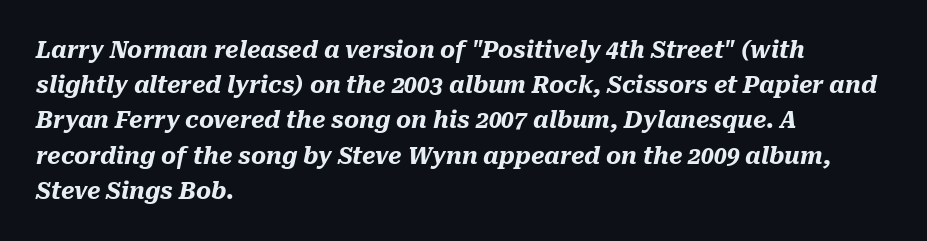
{"italic": "yes", "lean": "right", "slant_degrees": 10, "bold": "yes", "underline": "no", "align": "left", "line_spacing": "normal", "line_spacing_ratio": 1.53, "letter_spacing": "normal", "letter_spacing_em": 0.0, "glyph_px": 23}
